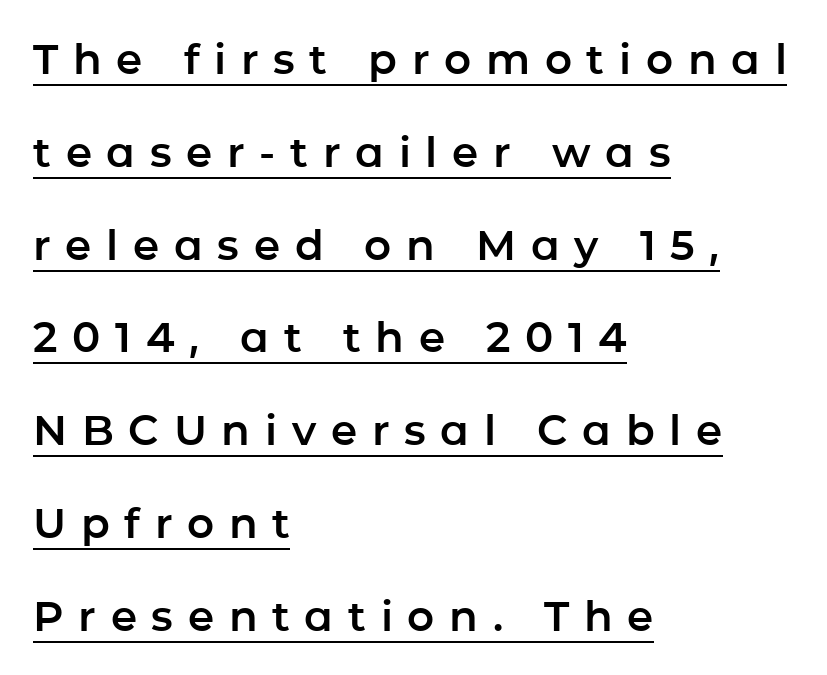
{"serif": "no", "italic": "no", "width": "normal", "stroke_contrast": "low", "x_height": "medium", "monospaced": "no", "underline": "yes", "align": "left", "line_spacing": "loose", "line_spacing_ratio": 2.21, "letter_spacing": "wide", "letter_spacing_em": 0.35, "glyph_px": 42}
